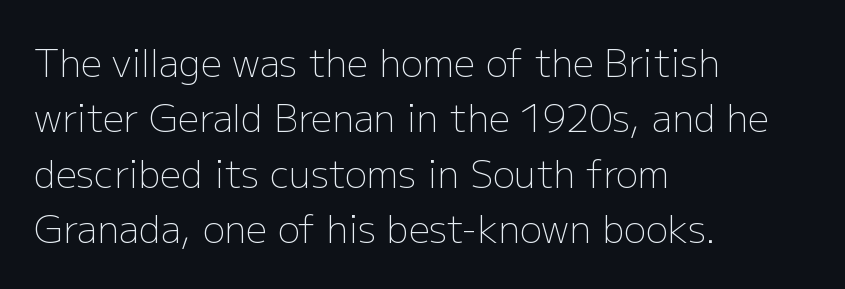
{"serif": "no", "italic": "no", "bold": "no", "weight": "light", "width": "normal", "stroke_contrast": "low", "x_height": "medium", "monospaced": "no", "underline": "no", "align": "left", "line_spacing": "normal", "line_spacing_ratio": 1.5, "letter_spacing": "normal", "letter_spacing_em": 0.0, "glyph_px": 37}
